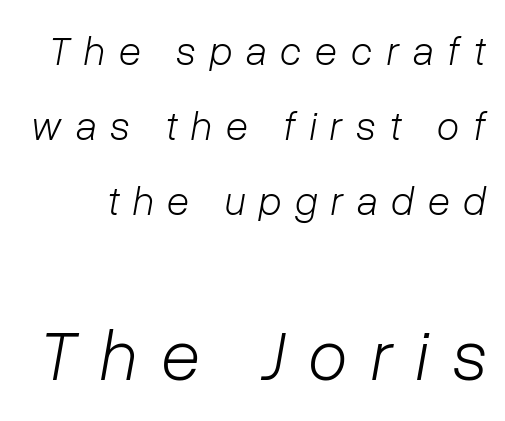
The image shows 72 px light type, italic (leaning right); set line spacing 1.83x, unusually wide letter spacing (+0.33 em), not underlined; the second (bottom) block is 1.76x larger; low stroke contrast and a medium x-height.
